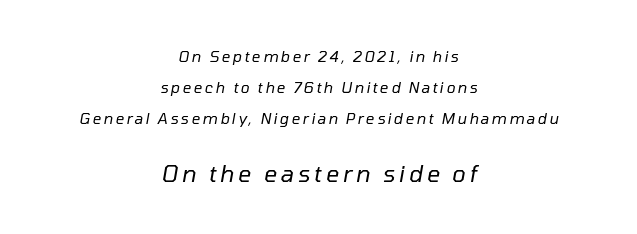
{"italic": "yes", "lean": "right", "slant_degrees": 10, "bold": "no", "underline": "no", "align": "center", "line_spacing": "loose", "line_spacing_ratio": 2.07, "larger_block": "second", "size_ratio": 1.53, "glyph_px": 23}
